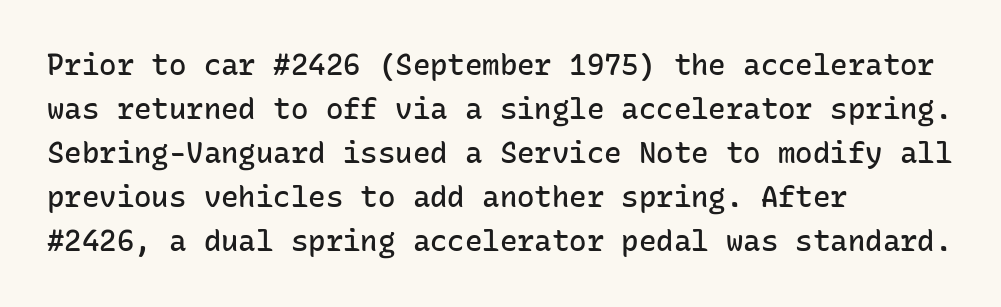
The image shows 29 px semibold sans-serif type, upright, monospaced; set left-aligned, normal line spacing (1.52x), normal letter spacing, not underlined; low stroke contrast and a medium x-height.
